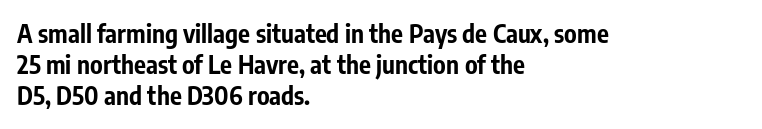
Q: Is the text bold? A: Yes.
Q: Is the text italic (slanted)? A: No, it is upright.
Q: Is the text underlined? A: No.
Q: How is the paragraph aligned? A: Left-aligned.
Q: Is the spacing between letters normal or unusually wide? A: Normal.
Q: Is the spacing between lines tight, normal or loose? A: Normal.
